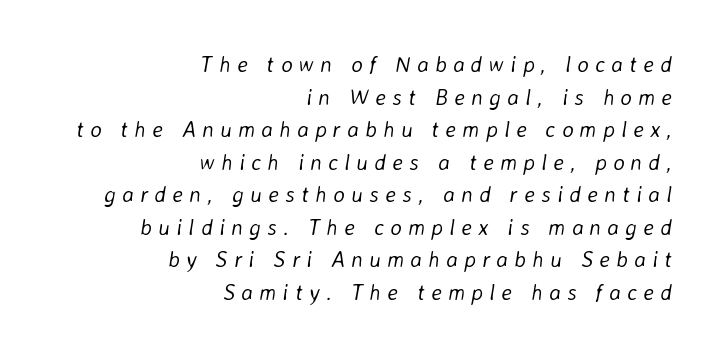
Q: Is the text bold? A: No.
Q: Is the text italic (slanted)? A: Yes, it leans right by about 8 degrees.
Q: Is the text underlined? A: No.
Q: How is the paragraph aligned? A: Right-aligned.
Q: Is the spacing between letters normal or unusually wide? A: Unusually wide.
Q: Is the spacing between lines tight, normal or loose? A: Normal.
